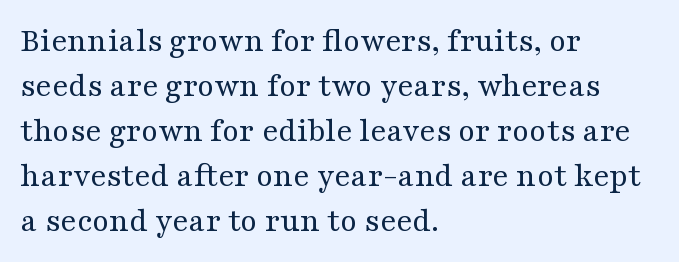
{"serif": "yes", "italic": "no", "bold": "no", "weight": "regular", "width": "wide", "stroke_contrast": "medium", "x_height": "medium", "monospaced": "no", "underline": "no", "align": "left", "line_spacing": "normal", "line_spacing_ratio": 1.32, "letter_spacing": "normal", "letter_spacing_em": 0.0, "glyph_px": 34}
